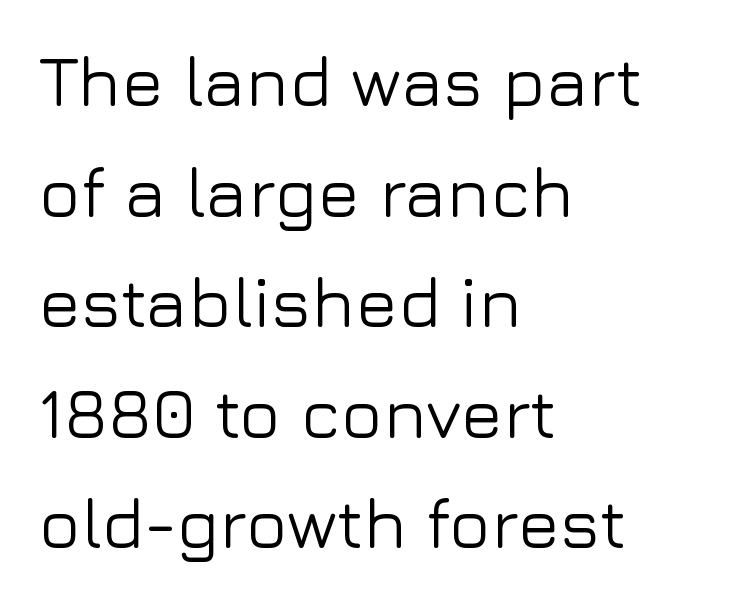
The image shows 70 px sans-serif type, upright; set left-aligned, normal line spacing (1.58x), normal letter spacing, not underlined; low stroke contrast and a medium x-height.
